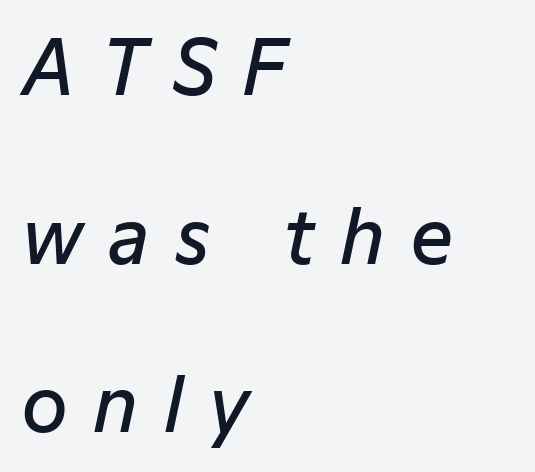
{"italic": "yes", "lean": "right", "slant_degrees": 12, "bold": "semi", "weight": "semibold", "width": "normal", "stroke_contrast": "low", "x_height": "medium", "monospaced": "no", "underline": "no", "align": "left", "line_spacing": "loose", "line_spacing_ratio": 2.28, "letter_spacing": "wide", "letter_spacing_em": 0.35, "glyph_px": 74}
